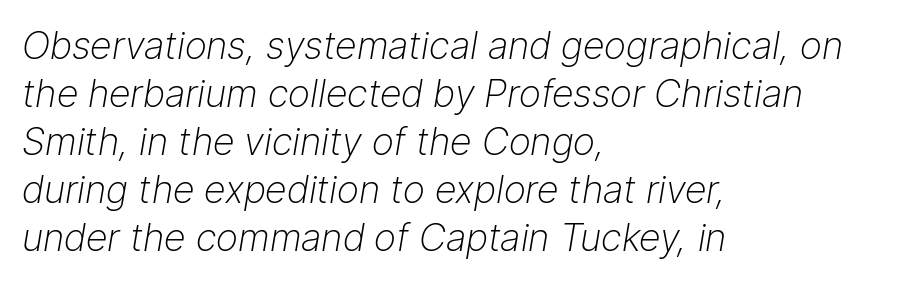
Q: Is the text bold? A: No.
Q: Is the text italic (slanted)? A: Yes, it leans right by about 9 degrees.
Q: Is the text underlined? A: No.
Q: How is the paragraph aligned? A: Left-aligned.
Q: Is the spacing between letters normal or unusually wide? A: Normal.
Q: Is the spacing between lines tight, normal or loose? A: Normal.
Q: Width (condensed, normal, or wide)? A: Normal.
Q: Stroke contrast? A: Low.
Q: x-height? A: Medium.
Q: Monospaced? A: No.
